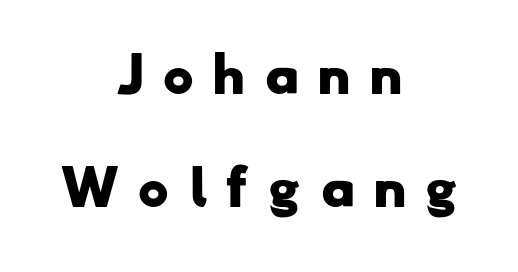
The image shows 47 px heavy, wide sans-serif type; set centered, loose line spacing (2.41x), unusually wide letter spacing (+0.38 em), not underlined; low stroke contrast and a small x-height.
